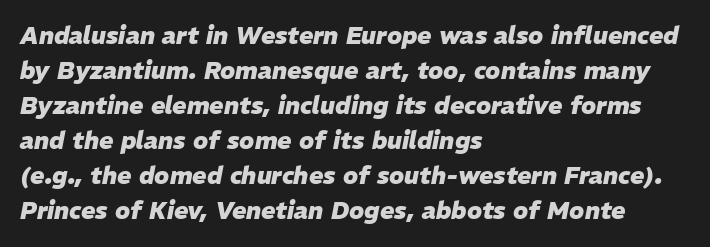
Q: Is the text bold? A: Yes.
Q: Is the text italic (slanted)? A: Yes, it leans right by about 11 degrees.
Q: Is the text underlined? A: No.
Q: How is the paragraph aligned? A: Left-aligned.
Q: Is the spacing between letters normal or unusually wide? A: Normal.
Q: Is the spacing between lines tight, normal or loose? A: Normal.
